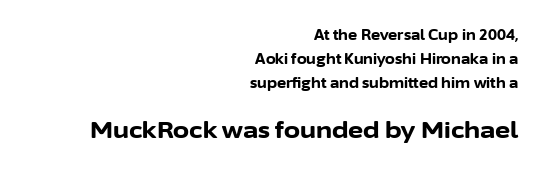
Q: Is the text bold? A: Yes.
Q: Is the text italic (slanted)? A: No, it is upright.
Q: Is the text underlined? A: No.
Q: How is the paragraph aligned? A: Right-aligned.
Q: Is the spacing between letters normal or unusually wide? A: Normal.
Q: Which block of text is set in a larger size, the first (top) or the second (bottom)? A: The second (bottom) one.
